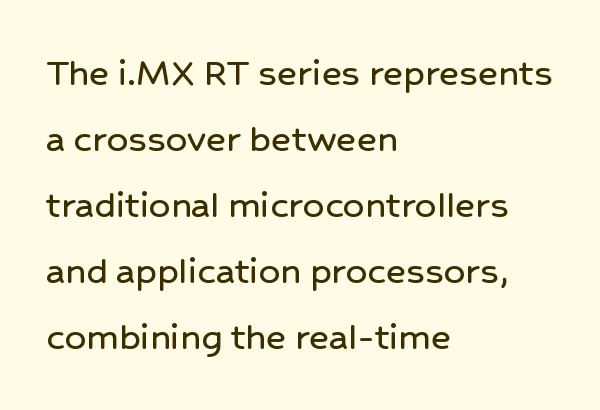
These lines are rendered in a variable-pitch font. The rendering keeps characters at their native spacing. A normal amount of white space separates one row of letters from the next. Are there feet on the stems? There aren't — it's a sans. Does the lettering tilt? It doesn't — this is upright. Underlining? Definitely not there.
